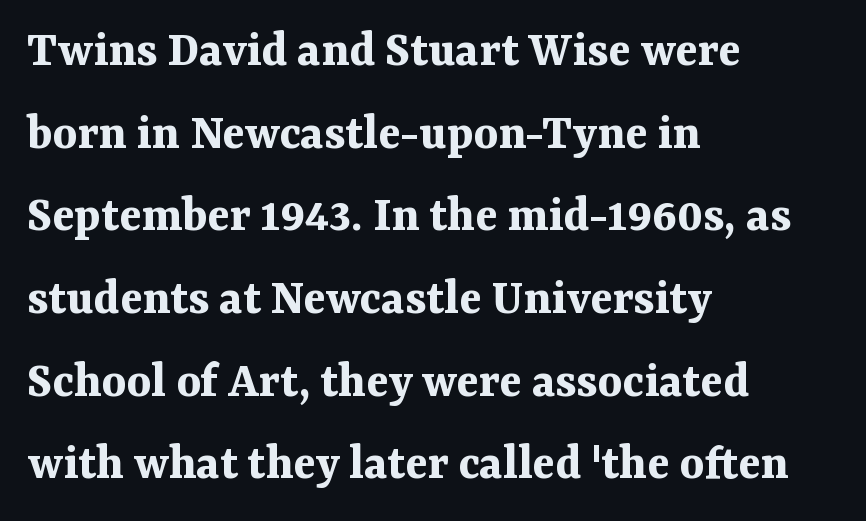
The image shows 52 px bold serif type, upright; set left-aligned, normal line spacing (1.59x), normal letter spacing, not underlined; medium stroke contrast and a medium x-height.
